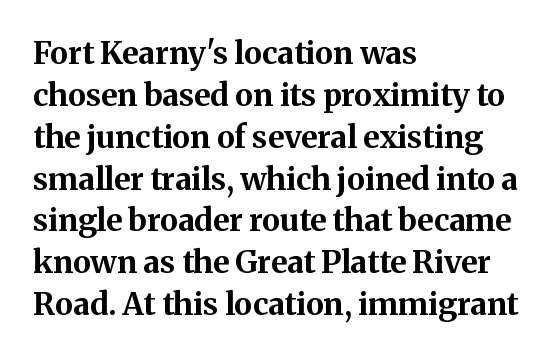
The image shows 31 px bold serif type, upright; set left-aligned, normal line spacing (1.35x), normal letter spacing, not underlined; medium stroke contrast and a medium x-height.
